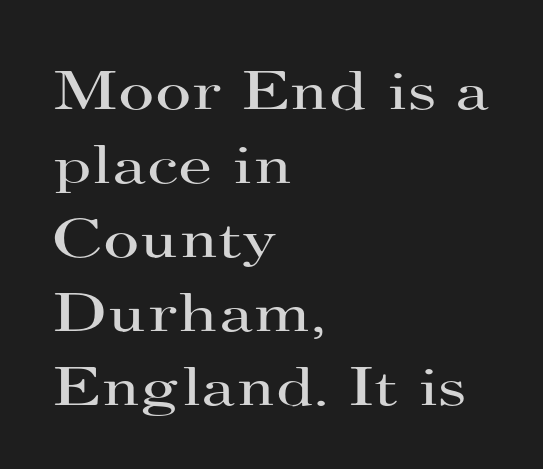
The image shows 56 px regular-weight, wide serif type, upright; set left-aligned, normal line spacing (1.32x), normal letter spacing, not underlined; high stroke contrast and a small x-height.
